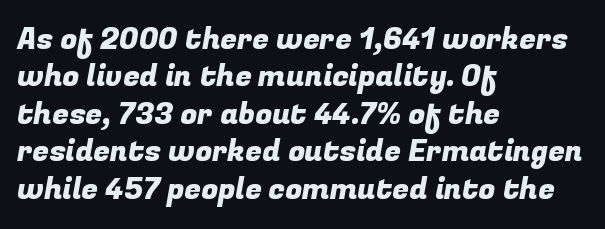
Looks like regular typesetting: each glyph gets only the width it needs. Words appear dense and cohesive because spacing is normal. Unmarked baselines from the first word to the last. Is the block centered? No — it sits flush against the left margin. Successive baselines arrive at the customary interval. Regarding serifs, this sample does without them.
